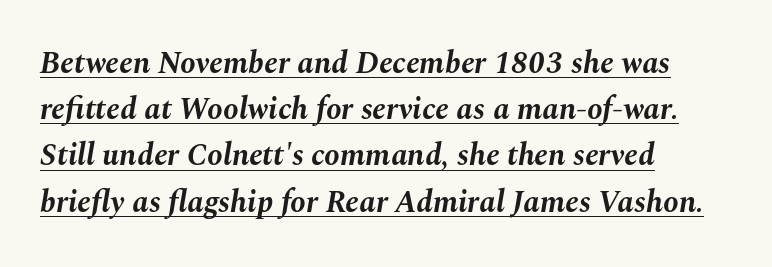
Standard letterfit; no display-style spreading of the glyphs. The paragraph shown leans on its left margin. The rendering uses natural spacing where letterforms have individual widths. The leading is moderate, giving the passage an even texture.
